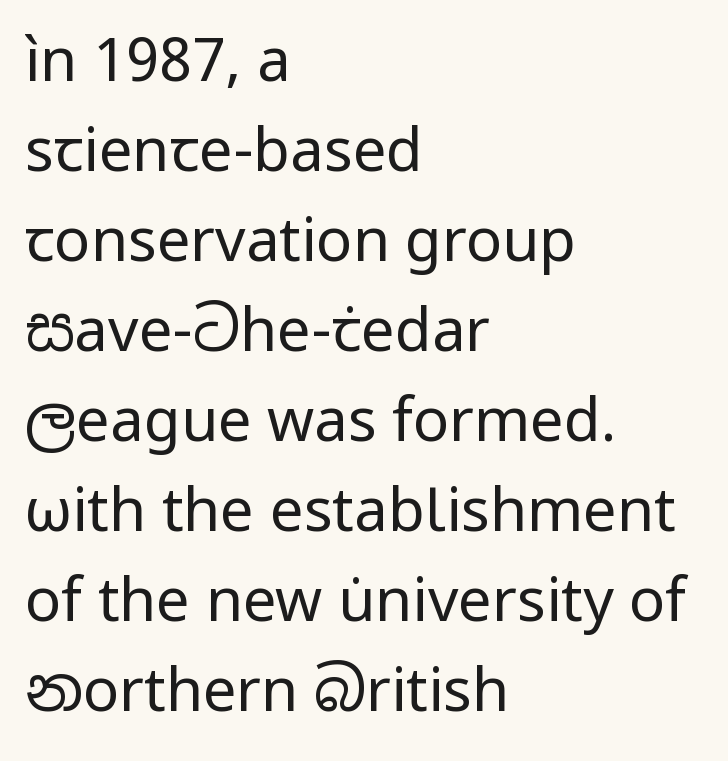
Weight: not bold — regular or lighter. Is the block centered? No — it sits flush against the left margin. These lines were composed using upright roman letters. In terms of leading, this rendering sits right in the middle. The zone under the glyphs is completely vacant. Look at the bottom of the vertical strokes: they stop flat, with no serifs.
